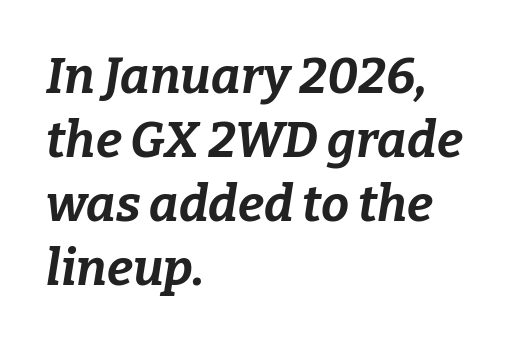
Visually the block forms a straight wall on the left and a jagged coastline on the right. The zone under the glyphs is completely vacant. Weight: bold. Spacing verdict: proportional, widths tailored to each character.
